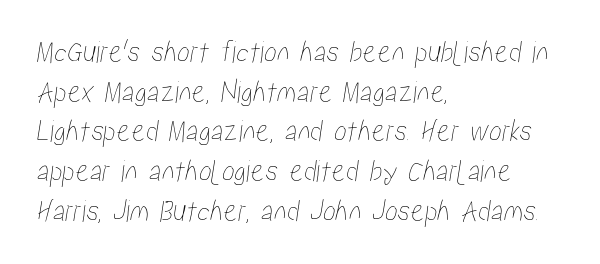
The image shows 32 px condensed type; set left-aligned, line spacing 1.24x, normal letter spacing, not underlined; low stroke contrast and a medium x-height.
